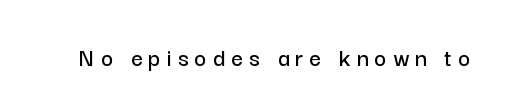
{"italic": "no", "underline": "no", "letter_spacing": "wide", "letter_spacing_em": 0.23, "glyph_px": 26}
